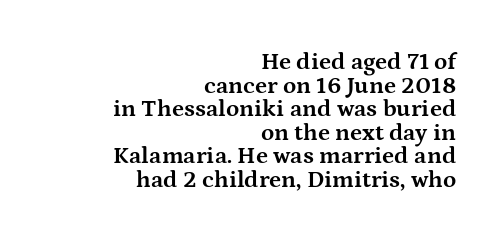
No italicization has been applied; the sample stays upright. Each glyph is drawn with heavy, bold strokes. Successive baselines arrive quickly, one right under another. Leftover space on each line is placed entirely before the opening word. The tracking reads as untouched default to a designer's eye. The passage shown is not underscored anywhere.
